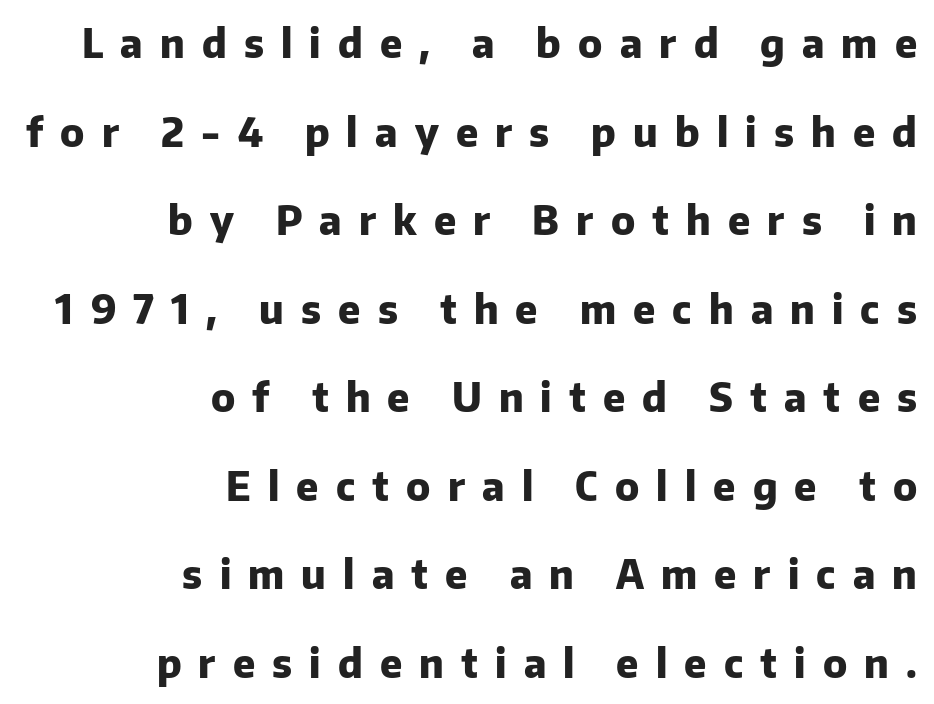
The image shows 39 px heavy sans-serif type, upright; set right-aligned, loose line spacing (2.27x), unusually wide letter spacing (+0.44 em), not underlined; low stroke contrast and a medium x-height.
